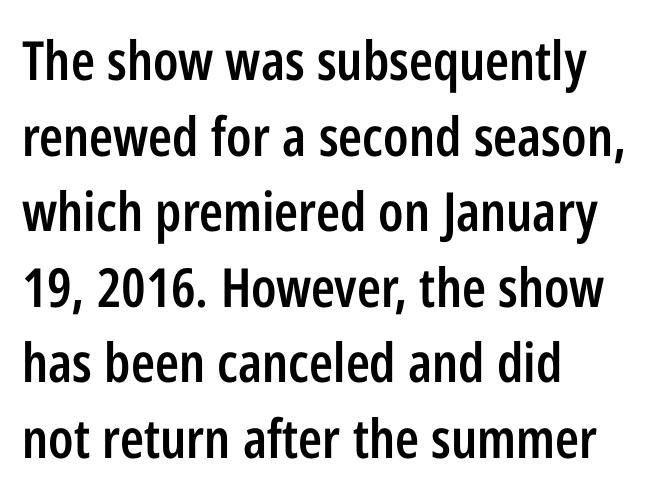
Line starts are locked; line ends wander. A typesetter would label this face a sans. Plain, unruled lines of type. The axis of the letterforms is exactly vertical. A typesetter would call this proportional, since set widths differ per character.
